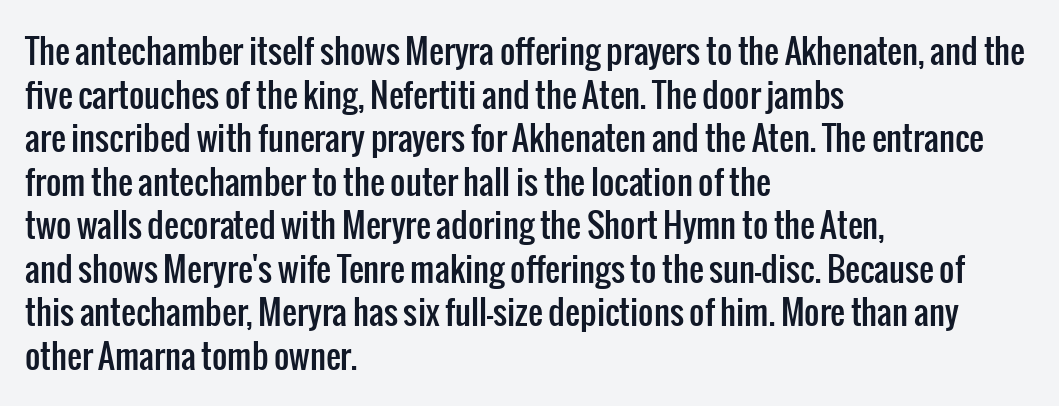
Check where the strokes stop: nothing finishes them off — pure sans. The area under the type is left untouched. In CSS terms this would be text-align: left. A typesetter would call this proportional, since set widths differ per character.
